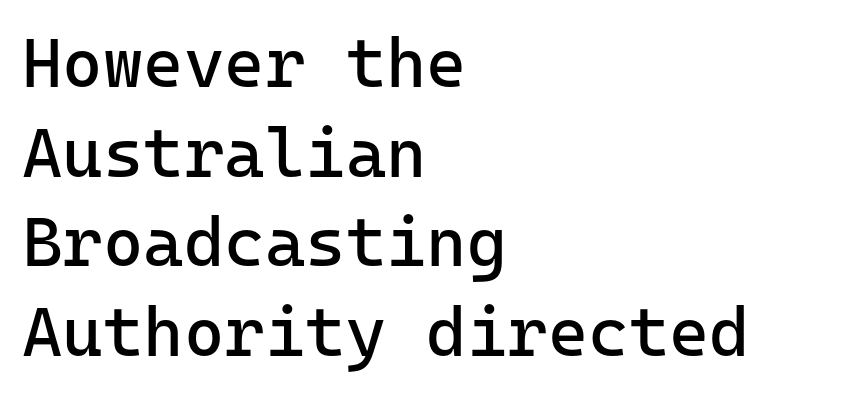
The image shows 69 px regular-weight sans-serif type, upright, monospaced; set left-aligned, normal line spacing (1.3x), normal letter spacing, not underlined; low stroke contrast and a medium x-height.
